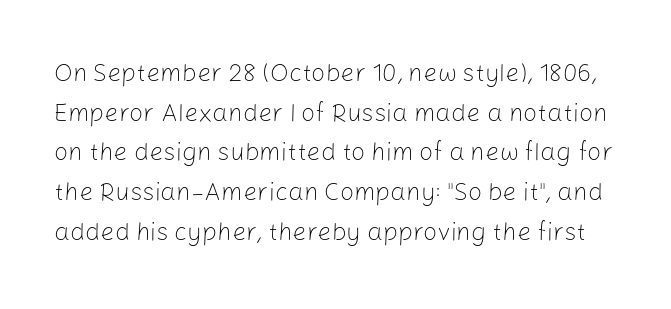
{"italic": "no", "bold": "no", "underline": "no", "line_spacing": "normal", "line_spacing_ratio": 1.59, "letter_spacing": "normal", "letter_spacing_em": 0.0, "glyph_px": 25}
